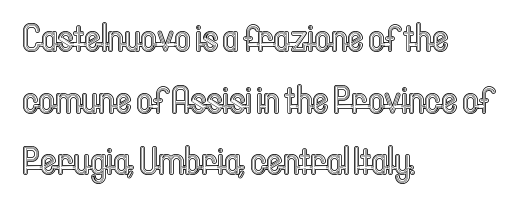
{"italic": "no", "width": "condensed", "x_height": "medium", "monospaced": "no", "underline": "no", "align": "left", "line_spacing": "normal", "line_spacing_ratio": 1.58, "letter_spacing": "normal", "letter_spacing_em": 0.0, "glyph_px": 39}
